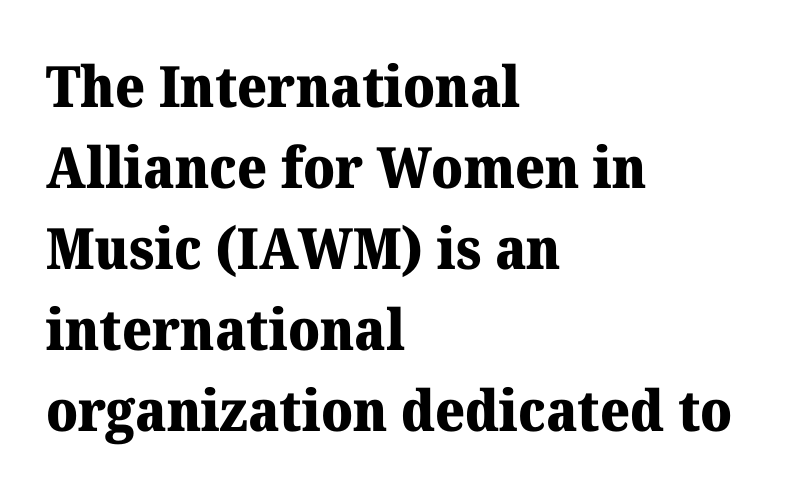
Teacher's note: observe the even left margin — that is flush-left alignment. Note the varied advance widths — an 'i' is clearly narrower than an 'm'. The words here are not underlined. It's the straight-up-and-down kind of type. Baseline-to-baseline distance is the conventional proportion of letter height.
